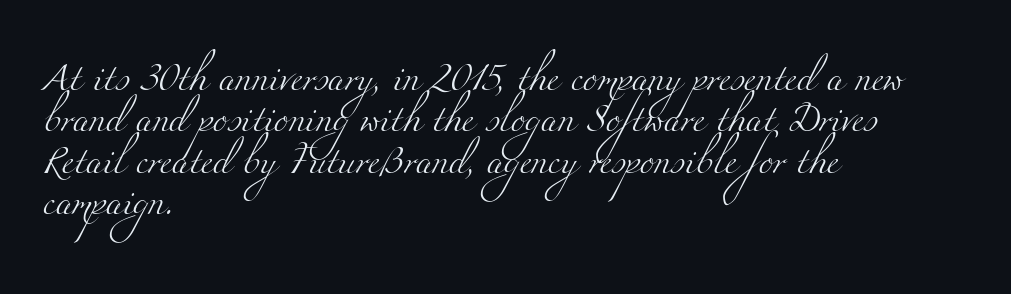
{"bold": "no", "underline": "no", "align": "left", "line_spacing": "normal", "line_spacing_ratio": 1.53, "letter_spacing": "normal", "letter_spacing_em": 0.0, "glyph_px": 27}
